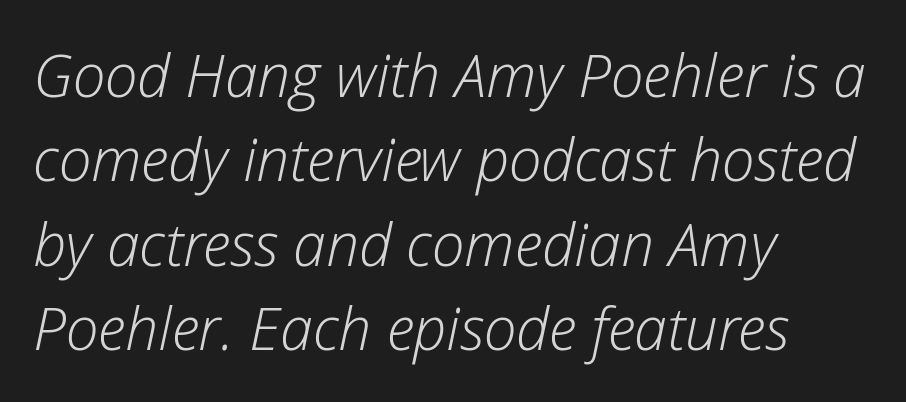
{"italic": "yes", "lean": "right", "slant_degrees": 12, "bold": "no", "weight": "light", "width": "normal", "stroke_contrast": "low", "x_height": "medium", "monospaced": "no", "underline": "no", "align": "left", "line_spacing": "normal", "line_spacing_ratio": 1.43, "letter_spacing": "normal", "letter_spacing_em": 0.0, "glyph_px": 59}
